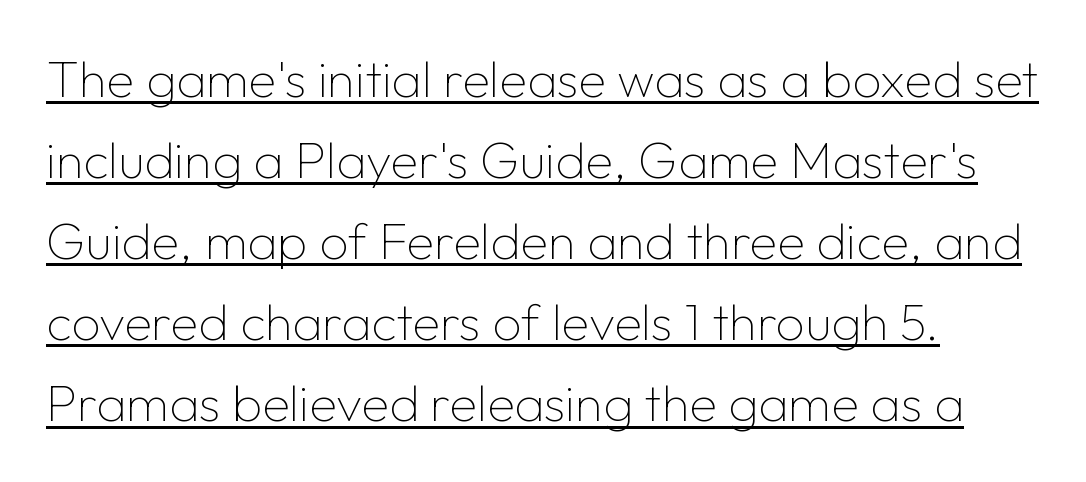
Q: Is the text bold? A: No.
Q: Is the text italic (slanted)? A: No, it is upright.
Q: Is the typeface a serif or a sans-serif typeface? A: Sans-serif.
Q: Is the text underlined? A: Yes.
Q: How is the paragraph aligned? A: Left-aligned.
Q: Is the spacing between letters normal or unusually wide? A: Normal.
Q: Is the spacing between lines tight, normal or loose? A: Normal.
Q: Width (condensed, normal, or wide)? A: Normal.
Q: Stroke contrast? A: Low.
Q: x-height? A: Medium.
Q: Monospaced? A: No.
